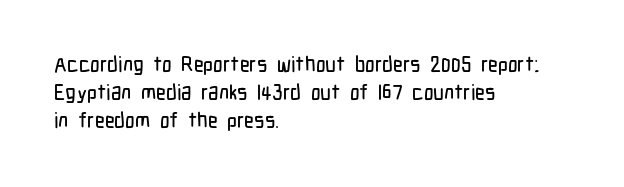
Teacher's note: observe the even left margin — that is flush-left alignment. No italicization has been applied; the sample stays upright. Clear beneath every line of the passage. Honestly, the letter spacing is just normal — you wouldn't notice it. A typesetter would call this leading conventional body-copy spacing.
